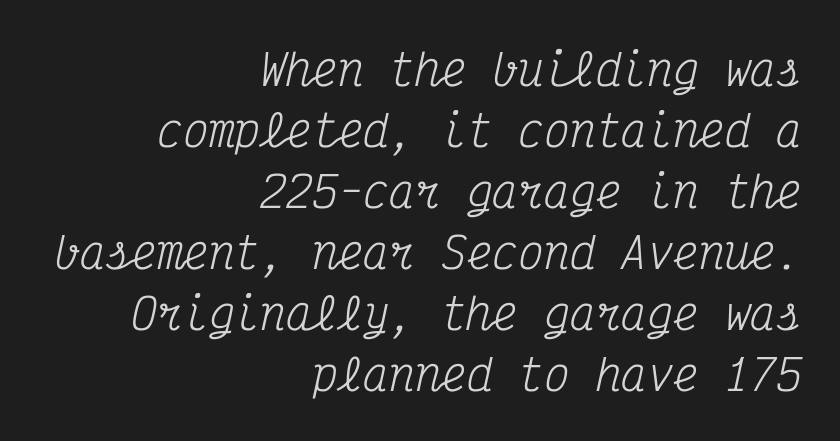
Q: Is the text bold? A: No.
Q: Is the text italic (slanted)? A: Yes, it leans right by about 12 degrees.
Q: Is the typeface a serif or a sans-serif typeface? A: Serif.
Q: Is the text underlined? A: No.
Q: How is the paragraph aligned? A: Right-aligned.
Q: Is the spacing between letters normal or unusually wide? A: Normal.
Q: Is the spacing between lines tight, normal or loose? A: Normal.
Q: Width (condensed, normal, or wide)? A: Condensed.
Q: Stroke contrast? A: Medium.
Q: x-height? A: Medium.
Q: Monospaced? A: Yes.
